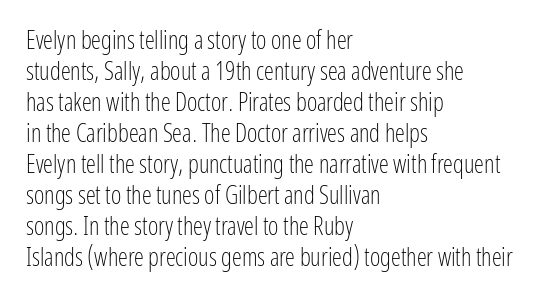
A light-to-regular cut is what we see here. Clear beneath every line of the passage. Vertical strokes here are truly vertical. The passage shown has conventional tracking throughout. Leftover space on each line is placed entirely after the last word.
